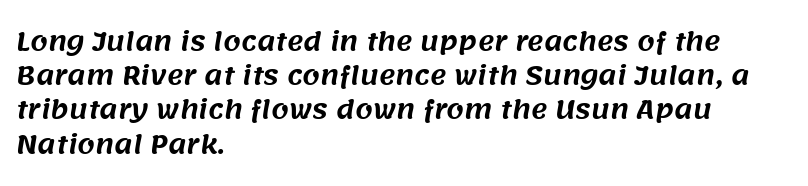
The image shows 25 px text type; set left-aligned, normal line spacing (1.37x), normal letter spacing, not underlined.
